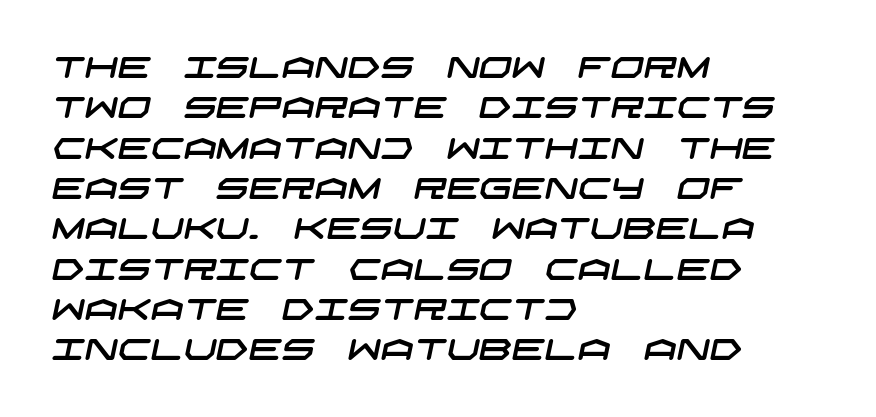
{"serif": "no", "width": "wide", "stroke_contrast": "low", "x_height": "large", "underline": "no", "align": "left", "line_spacing": "normal", "line_spacing_ratio": 1.39, "letter_spacing": "normal", "letter_spacing_em": 0.0, "glyph_px": 29}
